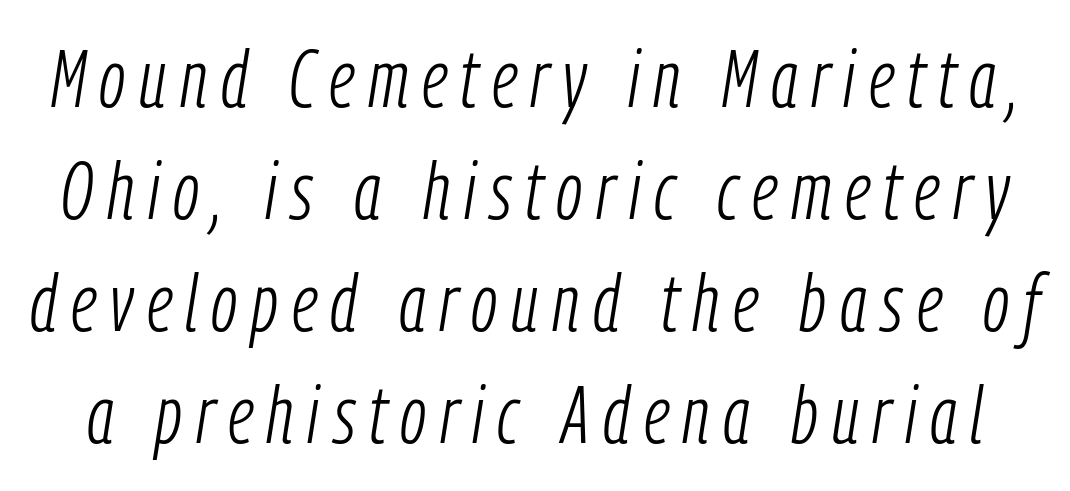
The image shows 80 px light, condensed type, italic (leaning right); set normal line spacing (1.4x), not underlined; low stroke contrast and a medium x-height.
